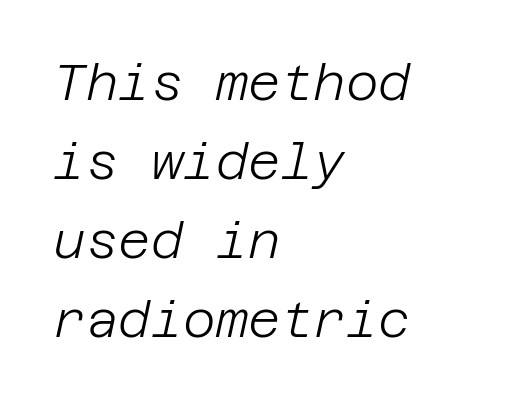
This rendering features lettering with no underline. The rendering uses a moderate line-height, typical for paragraphs. No letter is thick-stroked: the sample isn't bold. Compared with a centered layout, this one pins lines to the left instead.
